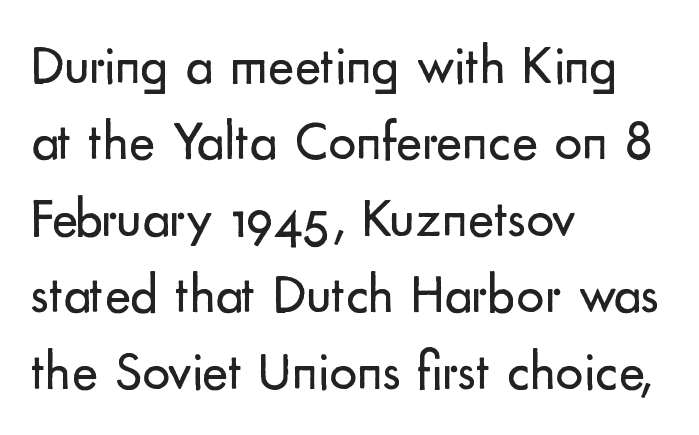
The image shows 55 px regular-weight sans-serif type, upright; set left-aligned, normal line spacing (1.39x), normal letter spacing, not underlined; low stroke contrast and a small x-height.
